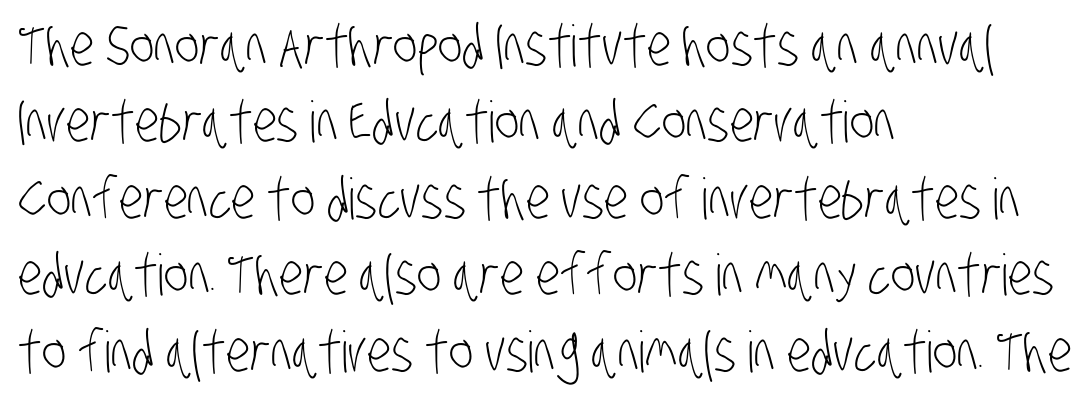
Q: Is the text bold? A: No.
Q: Is the typeface a serif or a sans-serif typeface? A: Sans-serif.
Q: Is the text underlined? A: No.
Q: How is the paragraph aligned? A: Left-aligned.
Q: Is the spacing between letters normal or unusually wide? A: Normal.
Q: Is the spacing between lines tight, normal or loose? A: Normal.
Q: Width (condensed, normal, or wide)? A: Condensed.
Q: Stroke contrast? A: Low.
Q: x-height? A: Large.
Q: Monospaced? A: No.
